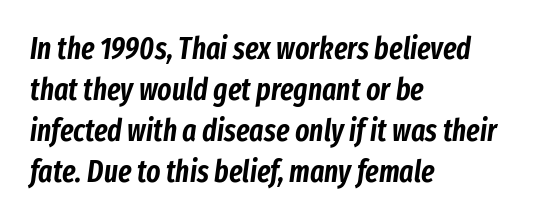
Check under the words: just untouched page. Notice how the passage keeps a crisp vertical edge on the left only. Proportional: the letters do not fall into vertical columns. Compared with typical body copy, the letter spacing here is the same. Looking at the ascenders, they clearly lean. The designer left line spacing at the default.
